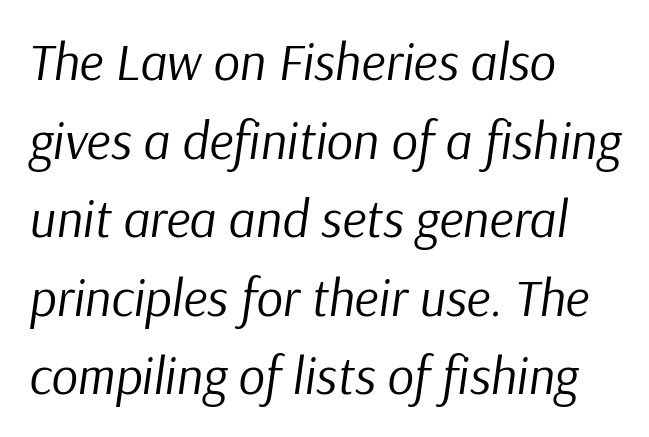
{"italic": "yes", "lean": "right", "slant_degrees": 9, "bold": "no", "weight": "regular", "width": "normal", "stroke_contrast": "low", "x_height": "medium", "monospaced": "no", "underline": "no", "align": "left", "line_spacing": "normal", "line_spacing_ratio": 1.51, "letter_spacing": "normal", "letter_spacing_em": 0.0, "glyph_px": 52}
